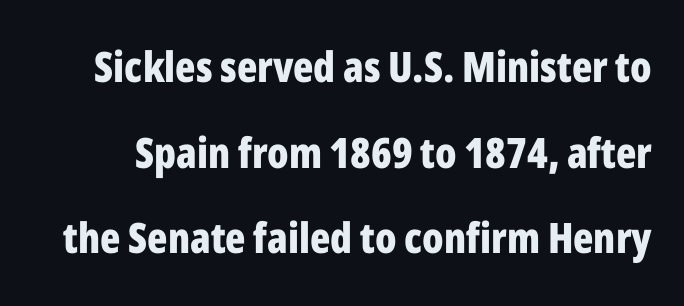
Caption: standard tracking, unaltered. Rule under the text: the space is simply empty. Varying glyph widths throughout — classic text-font behaviour. What weight is shown? A full bold with thick strokes. If you drew a line through each stem, it would be perfectly vertical. Nothing sits at the stroke ends, so this counts as sans-serif.
